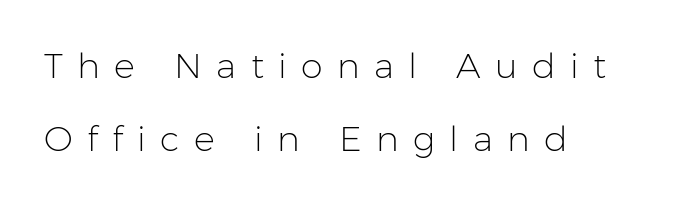
Q: Is the text bold? A: No.
Q: Is the text italic (slanted)? A: No, it is upright.
Q: Is the typeface a serif or a sans-serif typeface? A: Sans-serif.
Q: Is the text underlined? A: No.
Q: How is the paragraph aligned? A: Left-aligned.
Q: Is the spacing between letters normal or unusually wide? A: Unusually wide.
Q: Is the spacing between lines tight, normal or loose? A: Loose.
Q: Width (condensed, normal, or wide)? A: Normal.
Q: Stroke contrast? A: Low.
Q: x-height? A: Medium.
Q: Monospaced? A: No.
